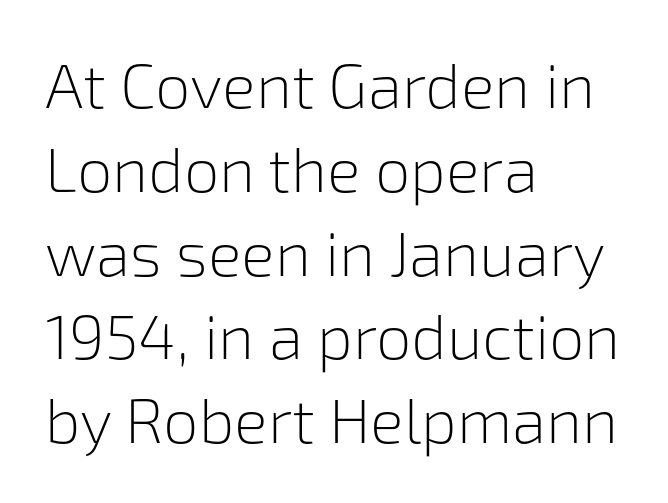
Q: Is the text bold? A: No.
Q: Is the text italic (slanted)? A: No, it is upright.
Q: Is the typeface a serif or a sans-serif typeface? A: Sans-serif.
Q: Is the text underlined? A: No.
Q: How is the paragraph aligned? A: Left-aligned.
Q: Is the spacing between letters normal or unusually wide? A: Normal.
Q: Is the spacing between lines tight, normal or loose? A: Normal.
Q: Width (condensed, normal, or wide)? A: Normal.
Q: Stroke contrast? A: Low.
Q: x-height? A: Medium.
Q: Monospaced? A: No.
